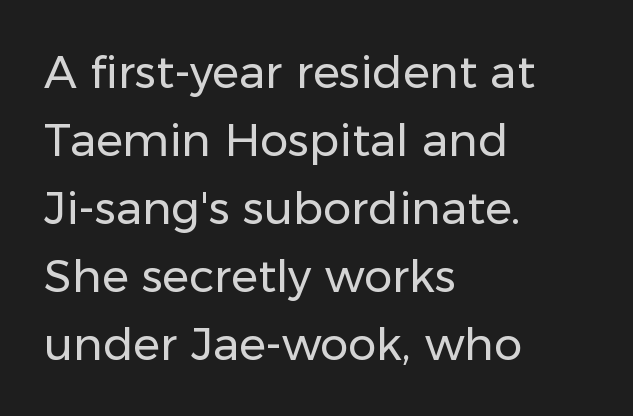
Q: Is the text bold? A: No.
Q: Is the text italic (slanted)? A: No, it is upright.
Q: Is the typeface a serif or a sans-serif typeface? A: Sans-serif.
Q: Is the text underlined? A: No.
Q: How is the paragraph aligned? A: Left-aligned.
Q: Is the spacing between letters normal or unusually wide? A: Normal.
Q: Is the spacing between lines tight, normal or loose? A: Normal.
Q: Width (condensed, normal, or wide)? A: Normal.
Q: Stroke contrast? A: Low.
Q: x-height? A: Medium.
Q: Monospaced? A: No.
